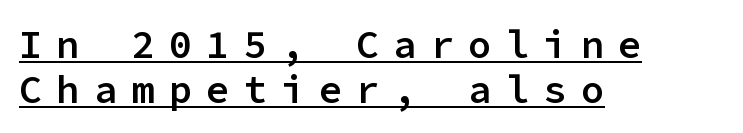
The image shows 39 px semibold sans-serif type, upright, monospaced; set left-aligned, tight line spacing (1.15x), unusually wide letter spacing (+0.36 em), underlined; low stroke contrast and a medium x-height.
